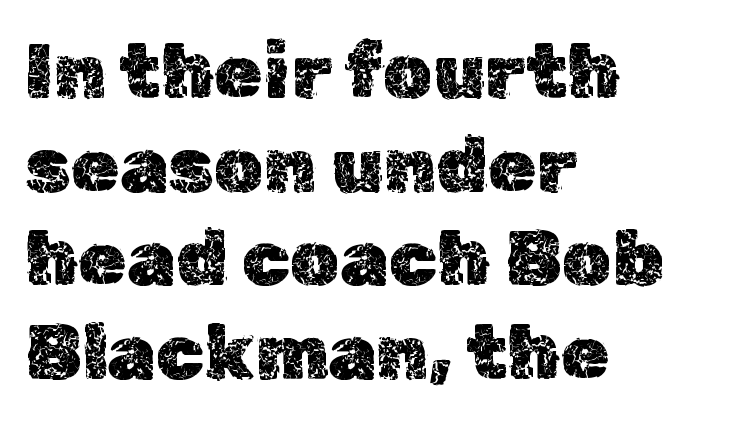
{"italic": "no", "width": "normal", "x_height": "medium", "monospaced": "no", "underline": "no", "align": "left", "line_spacing_ratio": 1.2, "letter_spacing": "normal", "letter_spacing_em": 0.0, "glyph_px": 78}
